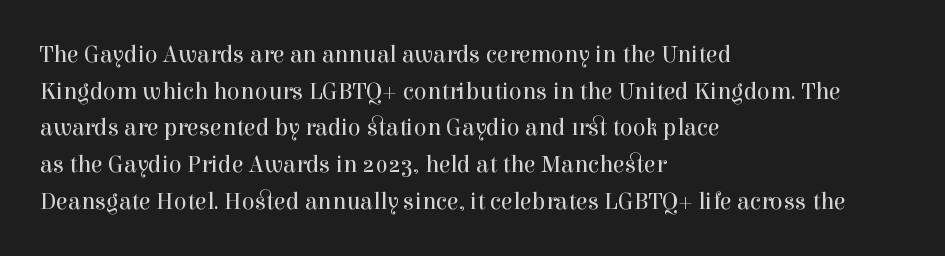
{"italic": "no", "bold": "no", "underline": "no", "align": "left", "line_spacing": "normal", "line_spacing_ratio": 1.53, "letter_spacing": "normal", "letter_spacing_em": 0.0, "glyph_px": 24}
